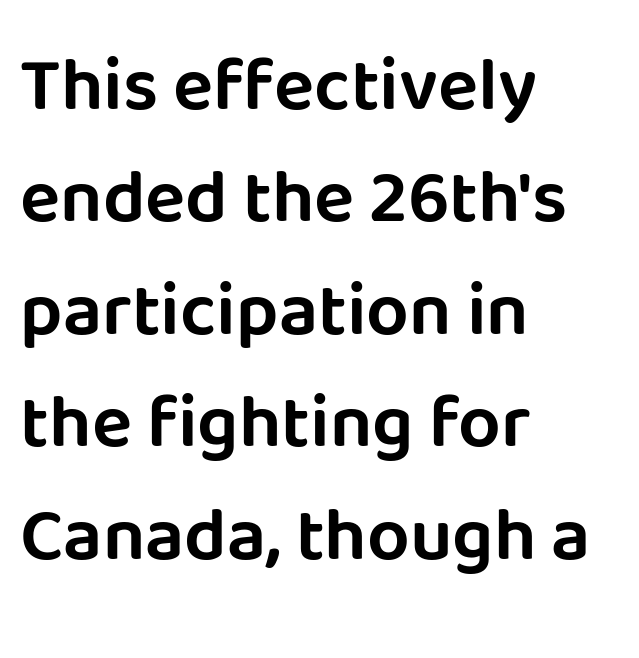
{"serif": "no", "italic": "no", "width": "normal", "stroke_contrast": "low", "x_height": "large", "monospaced": "no", "underline": "no", "align": "left", "line_spacing": "normal", "line_spacing_ratio": 1.5, "letter_spacing": "normal", "letter_spacing_em": 0.0, "glyph_px": 75}
